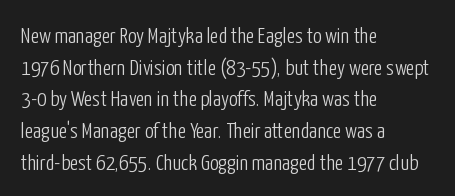
Q: Is the text bold? A: No.
Q: Is the text italic (slanted)? A: No, it is upright.
Q: Is the text underlined? A: No.
Q: How is the paragraph aligned? A: Left-aligned.
Q: Is the spacing between letters normal or unusually wide? A: Normal.
Q: Is the spacing between lines tight, normal or loose? A: Normal.
